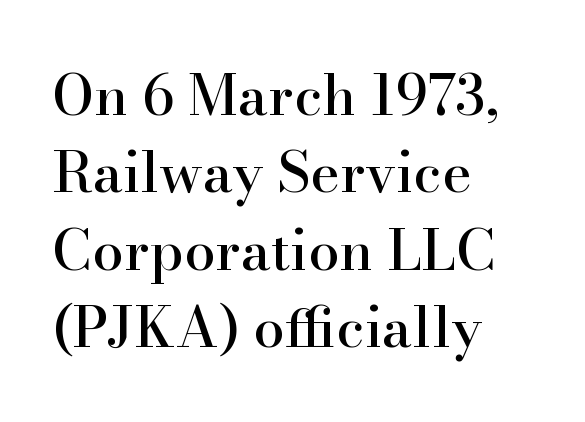
The image shows 56 px serif type, upright; set left-aligned, normal line spacing (1.38x), normal letter spacing, not underlined; high stroke contrast and a small x-height.
